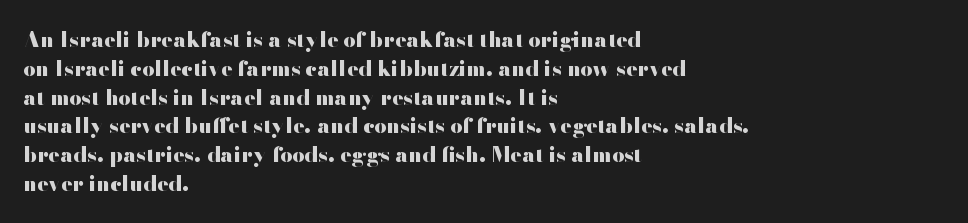
Q: Is the text bold? A: Yes.
Q: Is the text italic (slanted)? A: No, it is upright.
Q: Is the text underlined? A: No.
Q: How is the paragraph aligned? A: Left-aligned.
Q: Is the spacing between letters normal or unusually wide? A: Normal.
Q: Is the spacing between lines tight, normal or loose? A: Normal.
